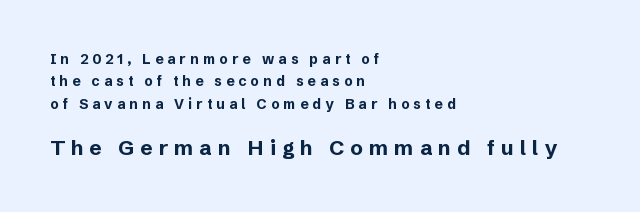
The paragraph shown leans on its left margin. There is plenty of visible air inserted between adjacent glyphs. One glance says typical: line gaps are just what's usual. This sample uses an upright cut, with every glyph sitting square on the baseline. Typesetter's note — lower block bumped up in size, upper block left smaller.
